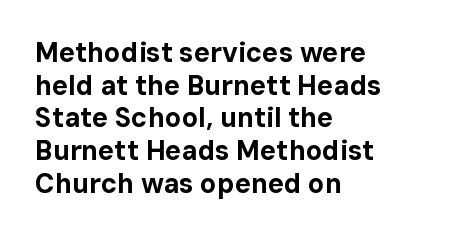
The glyphs are unaccompanied by any horizontal stroke below them. The passage shown is emphatically bold. The lettering holds an erect, upright posture throughout. Here the glyphs are tracked normally, forming tight word shapes.
